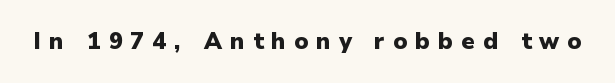
Q: Is the text bold? A: Yes.
Q: Is the text italic (slanted)? A: No, it is upright.
Q: Is the text underlined? A: No.
Q: Is the spacing between letters normal or unusually wide? A: Unusually wide.
